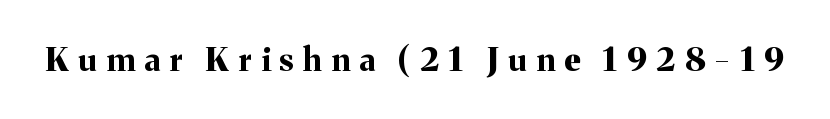
{"serif": "yes", "italic": "no", "bold": "yes", "weight": "bold", "width": "normal", "stroke_contrast": "medium", "x_height": "medium", "monospaced": "no", "underline": "no", "letter_spacing": "wide", "letter_spacing_em": 0.29, "glyph_px": 32}
